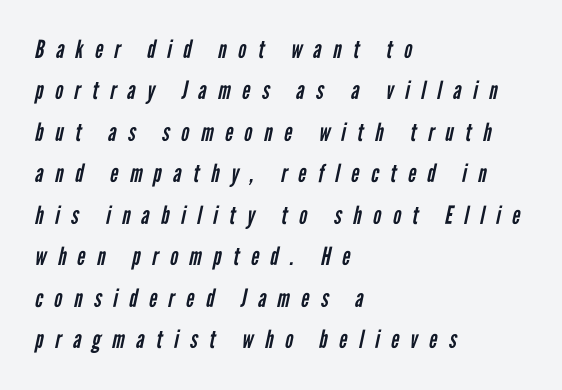
Q: Is the text bold? A: No.
Q: Is the text underlined? A: No.
Q: How is the paragraph aligned? A: Left-aligned.
Q: Is the spacing between letters normal or unusually wide? A: Unusually wide.
Q: Is the spacing between lines tight, normal or loose? A: Normal.
